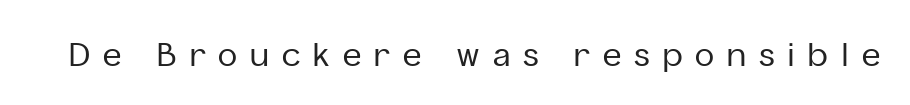
The image shows 32 px sans-serif type, upright; set unusually wide letter spacing (+0.41 em), not underlined; low stroke contrast and a medium x-height.
